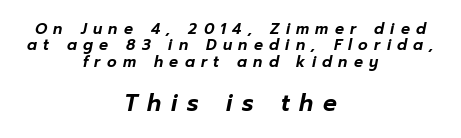
Q: Is the text italic (slanted)? A: Yes, it leans right by about 12 degrees.
Q: Is the text underlined? A: No.
Q: How is the paragraph aligned? A: Centered.
Q: Is the spacing between letters normal or unusually wide? A: Unusually wide.
Q: Is the spacing between lines tight, normal or loose? A: Tight.
Q: Which block of text is set in a larger size, the first (top) or the second (bottom)? A: The second (bottom) one.
